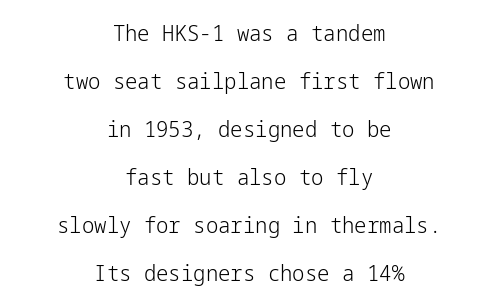
The image shows 22 px text type, upright; set centered, loose line spacing (2.18x), normal letter spacing, not underlined.
